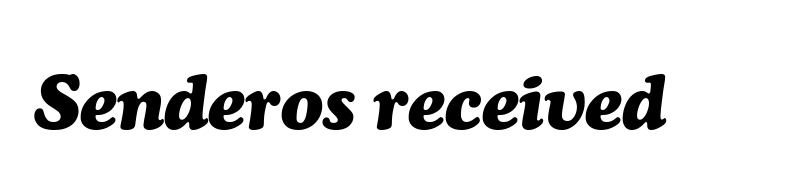
{"italic": "yes", "lean": "right", "slant_degrees": 7, "bold": "yes", "weight": "heavy", "width": "normal", "stroke_contrast": "medium", "x_height": "medium", "monospaced": "no", "underline": "no", "letter_spacing": "normal", "letter_spacing_em": 0.0, "glyph_px": 77}
